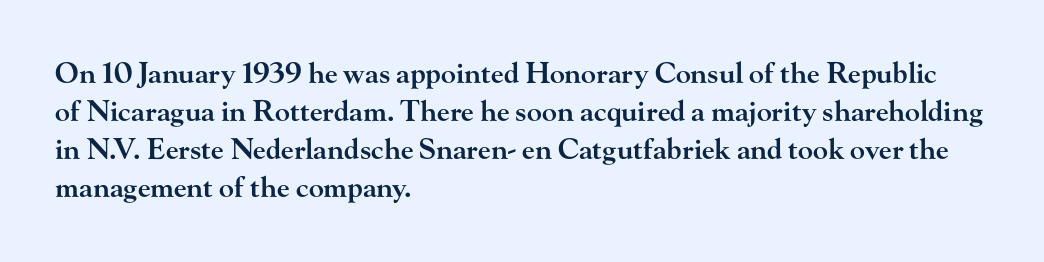
Does the weight exceed regular? Yes, but only to semibold. Ascenders rise straight up at ninety degrees. Does extra space separate the letters? No, they use regular spacing. Small tapered or slab feet sit at the stroke ends, so this counts as serif. Line beginnings align vertically; line endings do not.
